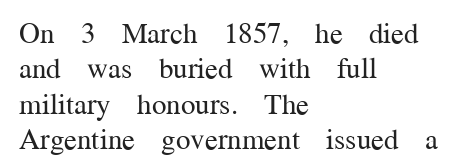
Decoration check: the copy has no underline. The gaps between neighbouring characters are ordinary and unremarkable. The weight would be labelled regular, book, light, or lighter still. If you drew a line through each stem, it would be perfectly vertical. The rendering anchors every line to the left-hand side. You could not count columns in this text — the font is proportionally spaced.
